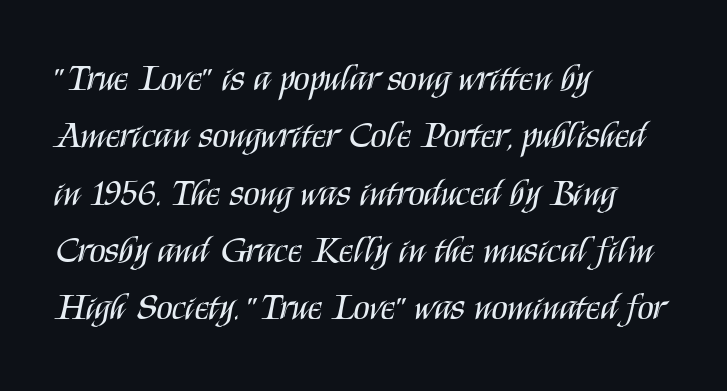
{"serif": "no", "bold": "no", "weight": "regular", "width": "condensed", "stroke_contrast": "medium", "x_height": "large", "monospaced": "no", "underline": "no", "align": "left", "line_spacing": "normal", "line_spacing_ratio": 1.55, "letter_spacing": "normal", "letter_spacing_em": 0.0, "glyph_px": 37}
